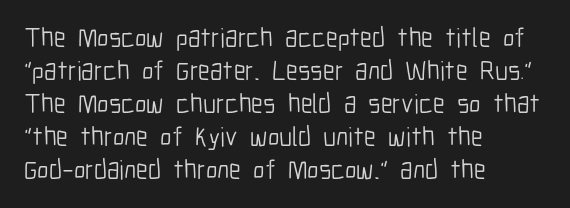
The image shows 27 px text type, upright; set left-aligned, line spacing 1.22x, normal letter spacing, not underlined.
